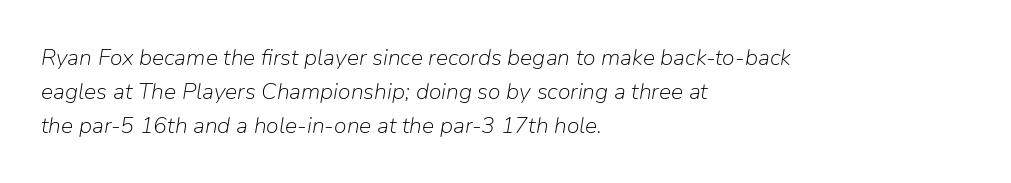
Q: Is the text bold? A: No.
Q: Is the text italic (slanted)? A: Yes, it leans right by about 9 degrees.
Q: Is the text underlined? A: No.
Q: How is the paragraph aligned? A: Left-aligned.
Q: Is the spacing between letters normal or unusually wide? A: Normal.
Q: Is the spacing between lines tight, normal or loose? A: Normal.
